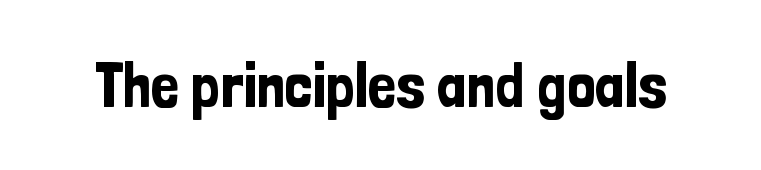
Proportional: the letters do not fall into vertical columns. You can tell it's not italic because the verticals are truly vertical. A bare baseline throughout the passage. Regarding serifs, this sample does without them. The face used here is rendered with its standard letterfit.
